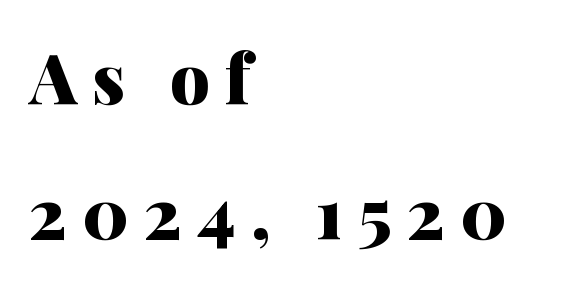
The image shows 69 px heavy serif type, upright; set left-aligned, loose line spacing (1.96x), unusually wide letter spacing (+0.22 em), not underlined; medium stroke contrast and a medium x-height.
